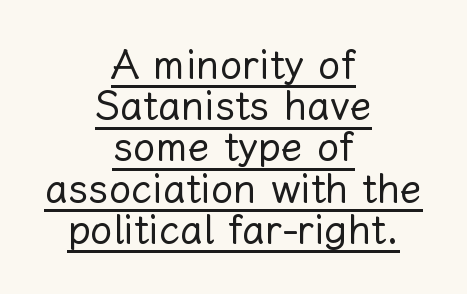
The image shows 40 px regular-weight type, upright; set centered, tight line spacing (1.03x), normal letter spacing, underlined; low stroke contrast and a medium x-height.
